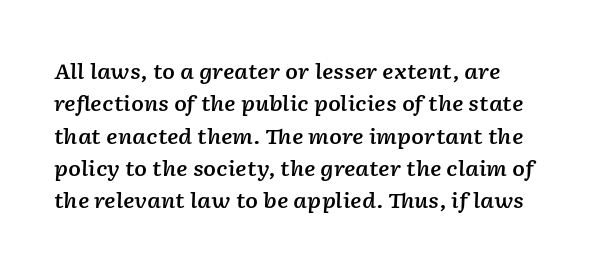
The rendering uses a moderate line-height, typical for paragraphs. Students, note that the glyphs here touch the page at normal intervals. Every character sits at an angle, as italics do. Check the space under the baseline: it is left empty.
